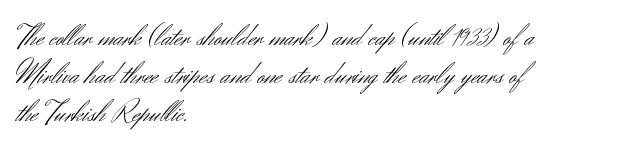
{"serif": "no", "bold": "no", "weight": "light", "width": "normal", "stroke_contrast": "medium", "x_height": "small", "monospaced": "no", "underline": "no", "align": "left", "line_spacing_ratio": 1.23, "letter_spacing": "normal", "letter_spacing_em": 0.0, "glyph_px": 31}
